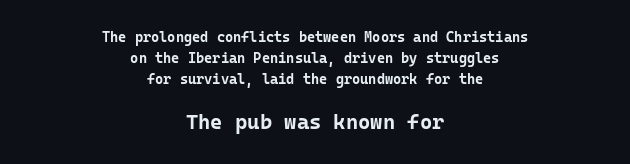
As a designer I'd log this as weight 700, bold. If you measured baseline to baseline, you'd find a middling distance. Between these two stacked blocks, the lower one wins on size. Quick note: underline off. Posture: straight, roman, zero tilt. The line texture is even and compact thanks to regular tracking.
